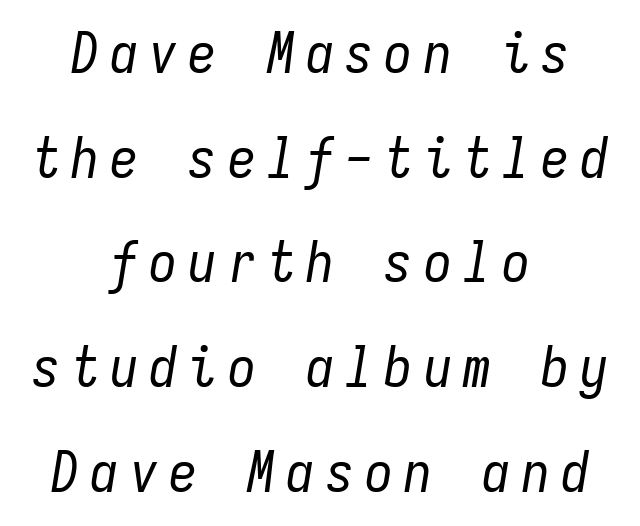
Q: Is the text bold? A: No.
Q: Is the text italic (slanted)? A: Yes, it leans right by about 9 degrees.
Q: Is the text underlined? A: No.
Q: How is the paragraph aligned? A: Centered.
Q: Is the spacing between letters normal or unusually wide? A: Unusually wide.
Q: Width (condensed, normal, or wide)? A: Condensed.
Q: Stroke contrast? A: Low.
Q: x-height? A: Medium.
Q: Monospaced? A: Yes.
